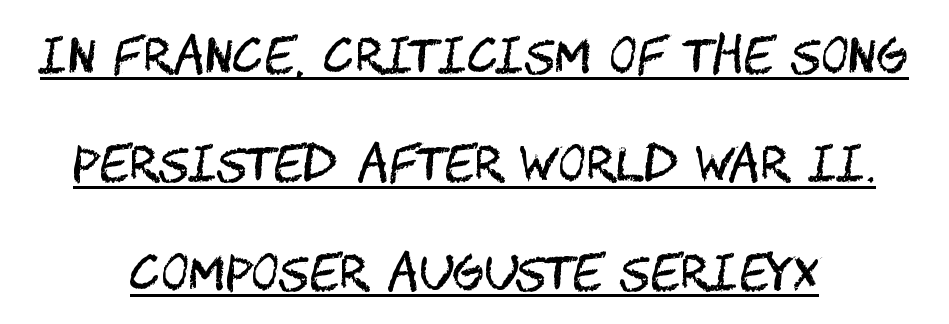
{"serif": "no", "italic": "no", "bold": "no", "weight": "regular", "width": "condensed", "stroke_contrast": "medium", "x_height": "large", "underline": "yes", "align": "center", "line_spacing": "loose", "line_spacing_ratio": 2.26, "letter_spacing": "normal", "letter_spacing_em": 0.0, "glyph_px": 48}
